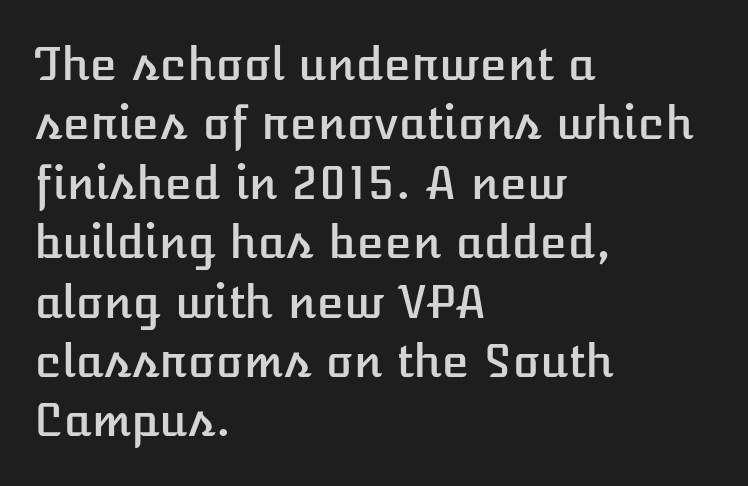
Q: Is the text italic (slanted)? A: No, it is upright.
Q: Is the text underlined? A: No.
Q: How is the paragraph aligned? A: Left-aligned.
Q: Is the spacing between letters normal or unusually wide? A: Normal.
Q: Is the spacing between lines tight, normal or loose? A: Normal.
Q: Width (condensed, normal, or wide)? A: Normal.
Q: Stroke contrast? A: Low.
Q: x-height? A: Medium.
Q: Monospaced? A: No.
